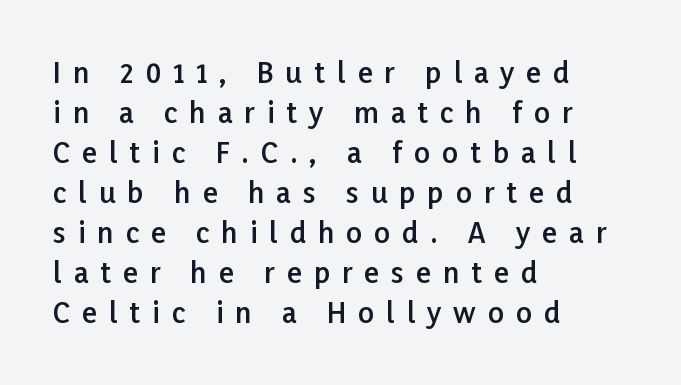
The image shows 28 px semibold sans-serif type, upright; set left-aligned, normal line spacing (1.43x), unusually wide letter spacing (+0.43 em), not underlined; low stroke contrast and a medium x-height.
